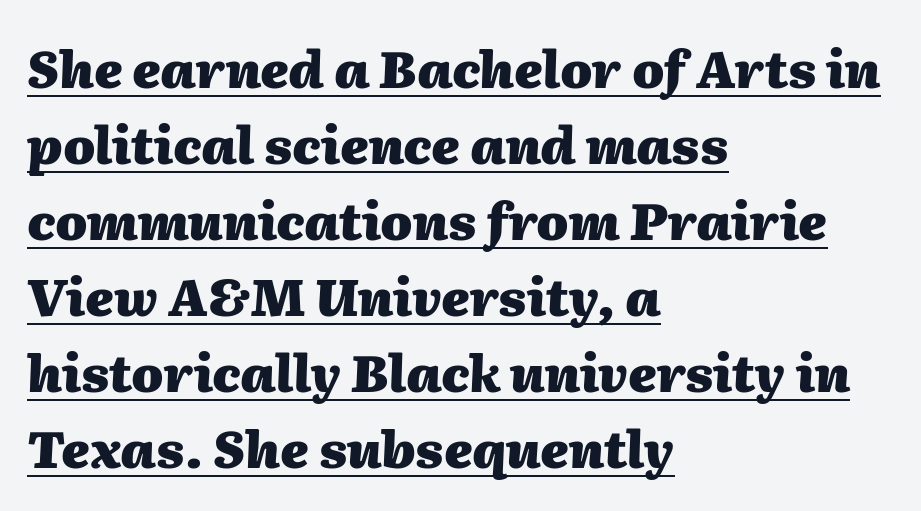
The image shows 51 px heavy type, italic (leaning right); set left-aligned, normal line spacing (1.49x), normal letter spacing, underlined; medium stroke contrast and a medium x-height.
